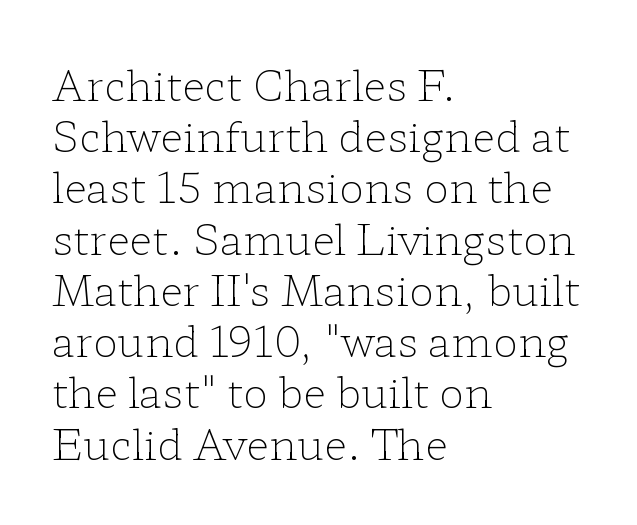
{"serif": "yes", "italic": "no", "bold": "no", "weight": "light", "width": "wide", "stroke_contrast": "low", "x_height": "medium", "monospaced": "no", "underline": "no", "align": "left", "line_spacing_ratio": 1.22, "letter_spacing": "normal", "letter_spacing_em": 0.0, "glyph_px": 42}
